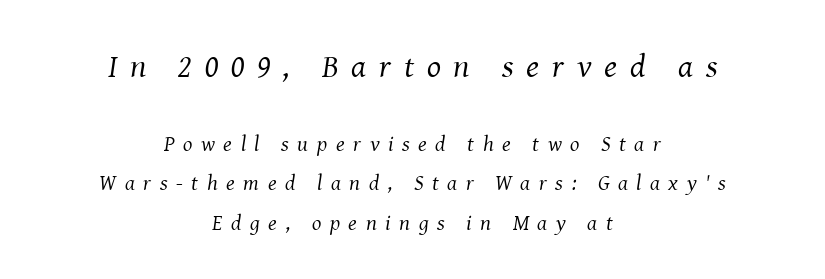
Stroke terminals: seriffed. This reads as an unemphasized weight, regular at the heaviest. Horizontal alignment here is central, giving a formal, balanced look. The passage shown begins with its larger block and ends with its smaller one. Varying glyph widths throughout — classic text-font behaviour. In terms of posture, this sample is oblique.
